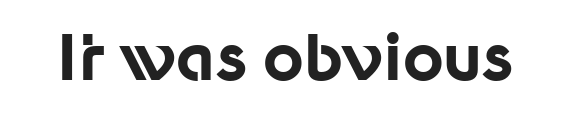
Quick note: not italic, upright. The letters are bold, with thick, heavy strokes. Any mark beneath the type? The region is blank. Here the designer chose a conventional face with non-uniform glyph widths.
